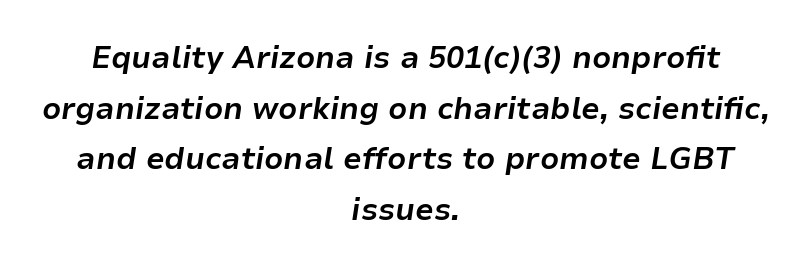
The image shows 30 px bold type, italic (leaning right); set centered, normal line spacing (1.69x), normal letter spacing, not underlined; low stroke contrast and a medium x-height.
